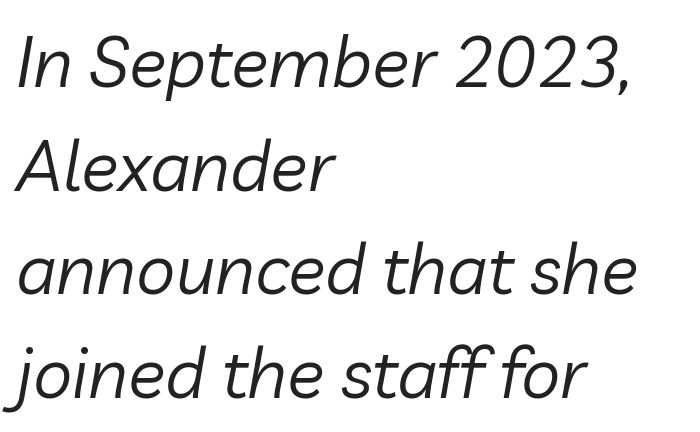
This sample has the flowing, uneven cadence of proportional lettering. The specimen reads as italic at a glance. Descenders are the only things crossing below the line. How are the letters spaced? Ordinarily, with no added tracking. These lines are set flush left with a ragged right edge.
